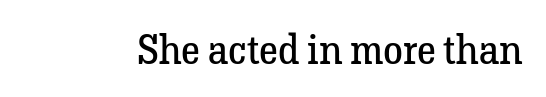
Q: Is the text bold? A: No.
Q: Is the text italic (slanted)? A: No, it is upright.
Q: Is the typeface a serif or a sans-serif typeface? A: Serif.
Q: Is the text underlined? A: No.
Q: Is the spacing between letters normal or unusually wide? A: Normal.
Q: Width (condensed, normal, or wide)? A: Normal.
Q: Stroke contrast? A: Low.
Q: x-height? A: Medium.
Q: Monospaced? A: No.
